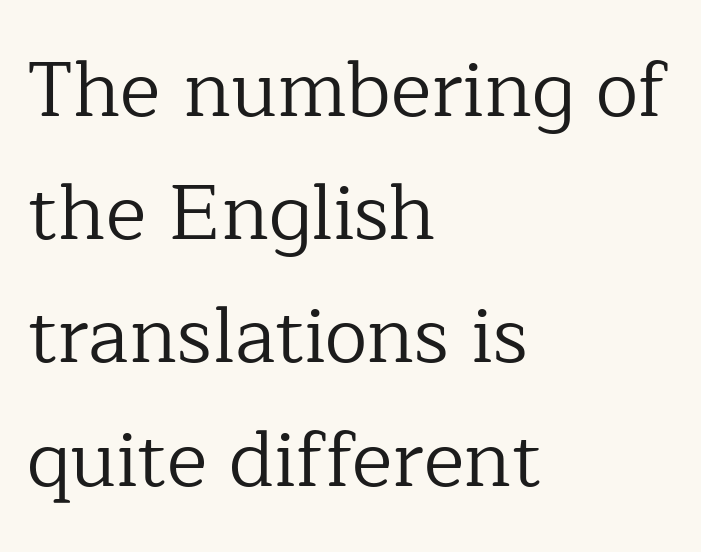
Reading down the column, the eye jumps a familiar distance to each next line. Nothing unusual about the tracking: characters are spaced as the font intends. Note the varied advance widths — an 'i' is clearly narrower than an 'm'. The glyphs are unaccompanied by any horizontal stroke below them. Classification — serif.
